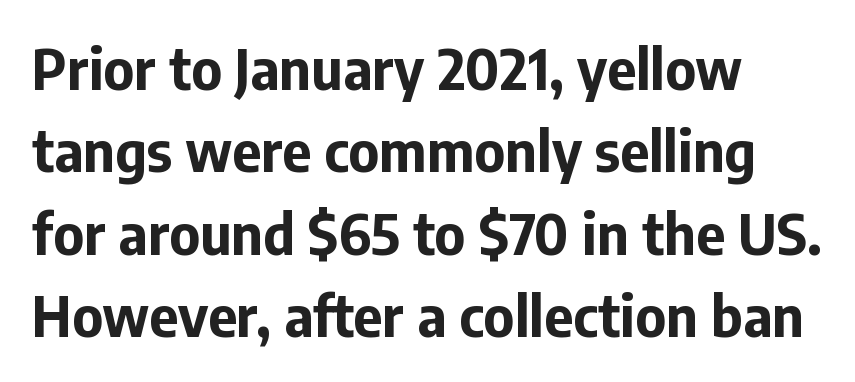
Its strokes are broad and dark, the hallmark of bold type. The designer went with a sans here, leaving each stem footless. The passage shown is typed in a proportional face where columns would drift. The space directly below the letters is spotless.
